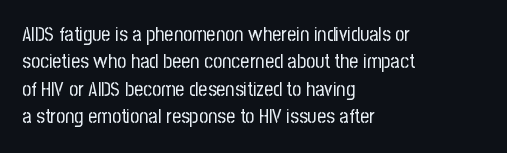
The image shows 20 px text type, upright; set left-aligned, normal line spacing (1.37x), normal letter spacing, not underlined.
